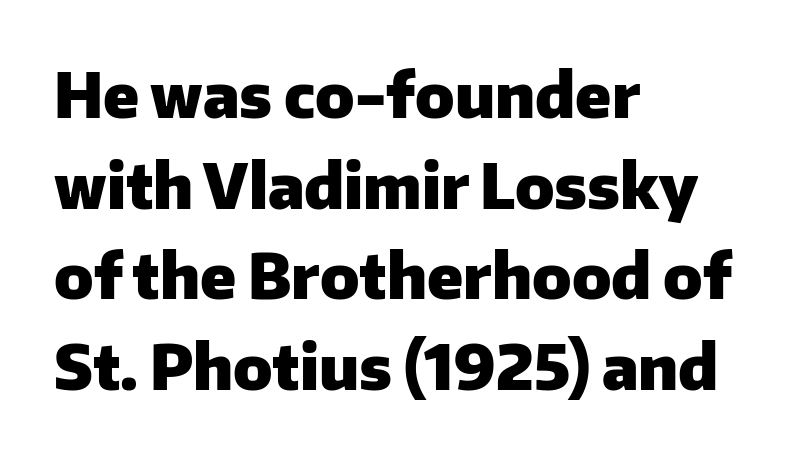
Q: Is the text bold? A: Yes.
Q: Is the text italic (slanted)? A: No, it is upright.
Q: Is the typeface a serif or a sans-serif typeface? A: Sans-serif.
Q: Is the text underlined? A: No.
Q: How is the paragraph aligned? A: Left-aligned.
Q: Is the spacing between letters normal or unusually wide? A: Normal.
Q: Is the spacing between lines tight, normal or loose? A: Normal.
Q: Width (condensed, normal, or wide)? A: Normal.
Q: Stroke contrast? A: Low.
Q: x-height? A: Medium.
Q: Monospaced? A: No.
